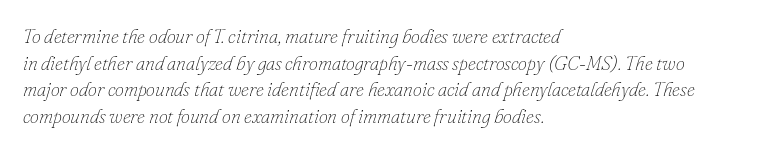
{"italic": "yes", "lean": "right", "slant_degrees": 16, "bold": "no", "underline": "no", "align": "left", "line_spacing": "normal", "line_spacing_ratio": 1.33, "letter_spacing": "normal", "letter_spacing_em": 0.0, "glyph_px": 20}
